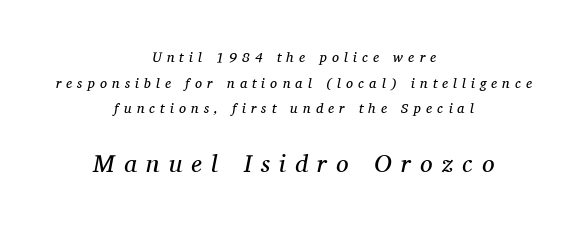
These two chunks differ in scale, with the bottom chunk taking the larger measure. This sample uses an oblique cut, with every glyph tilted off the vertical. The tracking reads as deliberately expanded to a designer's eye. These glyphs show unthickened strokes, regular width or finer. Horizontally, the lines are justified to the midpoint only. This rendering features lettering with no underline.
